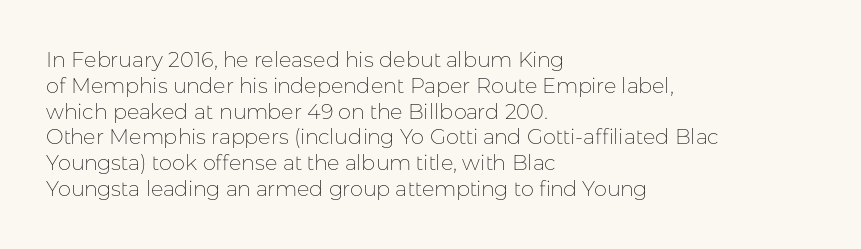
The image shows 21 px text type, upright; set left-aligned, line spacing 1.23x, normal letter spacing, not underlined.
